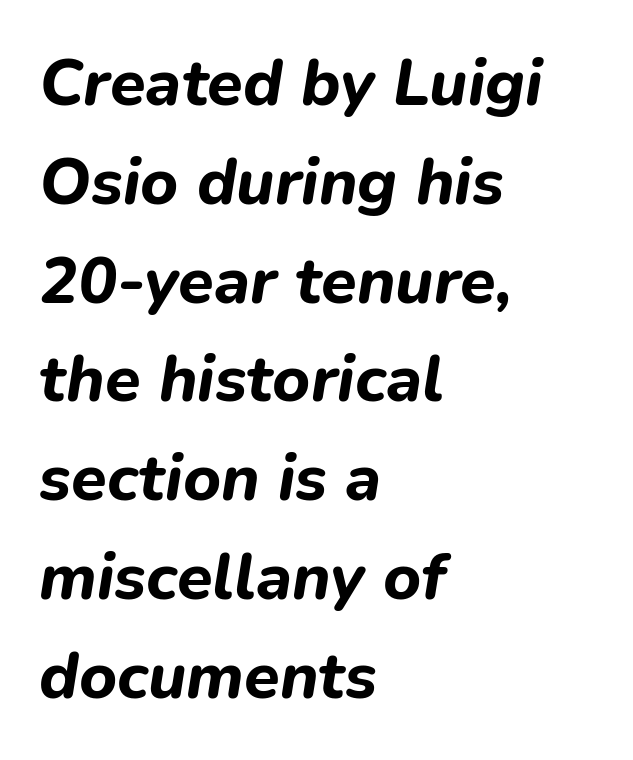
Q: Is the text bold? A: Yes.
Q: Is the text italic (slanted)? A: Yes, it leans right by about 9 degrees.
Q: Is the text underlined? A: No.
Q: How is the paragraph aligned? A: Left-aligned.
Q: Is the spacing between letters normal or unusually wide? A: Normal.
Q: Is the spacing between lines tight, normal or loose? A: Normal.
Q: Width (condensed, normal, or wide)? A: Normal.
Q: Stroke contrast? A: Low.
Q: x-height? A: Medium.
Q: Monospaced? A: No.
